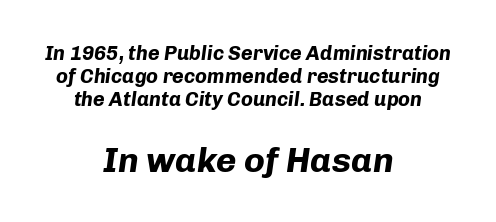
If you squint, the bottom block still reads clearly — it's the larger of the two. The passage is arranged like a title page — every line centered. The string is rendered with underlining switched off. How are the letters spaced? Ordinarily, with no added tracking.
